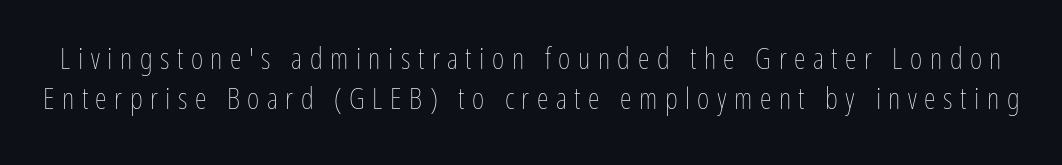
No extra ink here — the face is not bold. The gap between lines stays unmarked. The horizontal fit of the characters is loose and conspicuously gappy. The passage shown is typed in a proportional face where columns would drift. Does the leading feel generous? No, just average. This is the regular roman posture of the typeface.
